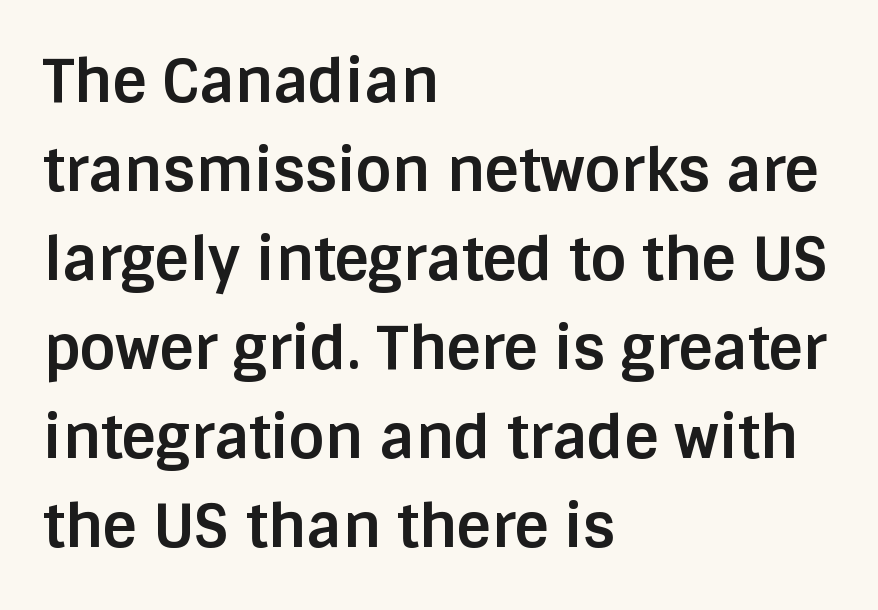
{"serif": "no", "italic": "no", "bold": "yes", "weight": "bold", "width": "normal", "stroke_contrast": "low", "x_height": "large", "monospaced": "no", "underline": "no", "align": "left", "line_spacing": "normal", "line_spacing_ratio": 1.51, "letter_spacing": "normal", "letter_spacing_em": 0.0, "glyph_px": 59}
